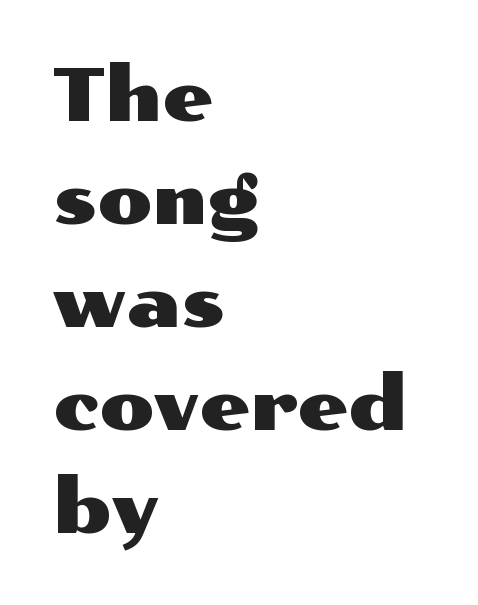
The image shows 72 px wide sans-serif type, upright; set left-aligned, normal line spacing (1.43x), normal letter spacing, not underlined; medium stroke contrast and a medium x-height.
